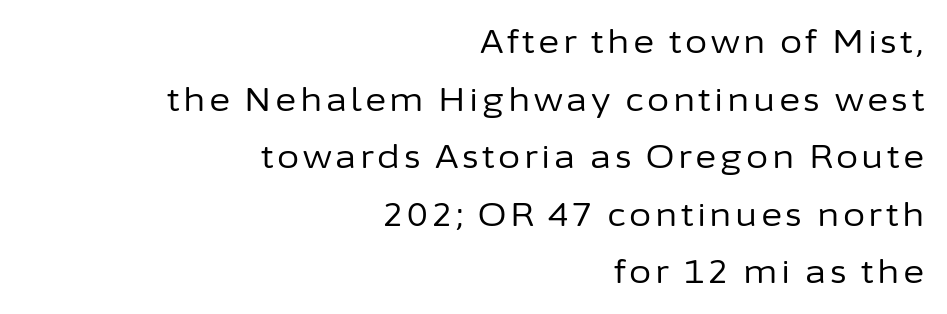
Caption: face not bold, strokes unweighted. Tall strokes in this sample are plumb rather than angled. The baseline area is clear. These lines are rendered in a variable-pitch font. If you drew a ruler down the right edge, every line would touch it.
